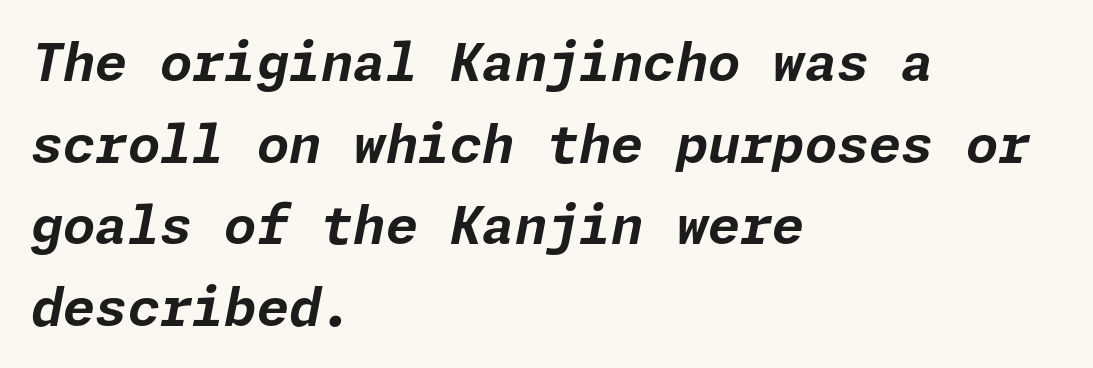
Q: Is the text bold? A: Yes.
Q: Is the text italic (slanted)? A: Yes, it leans right by about 11 degrees.
Q: Is the text underlined? A: No.
Q: How is the paragraph aligned? A: Left-aligned.
Q: Is the spacing between letters normal or unusually wide? A: Normal.
Q: Is the spacing between lines tight, normal or loose? A: Normal.
Q: Width (condensed, normal, or wide)? A: Normal.
Q: Stroke contrast? A: Low.
Q: x-height? A: Medium.
